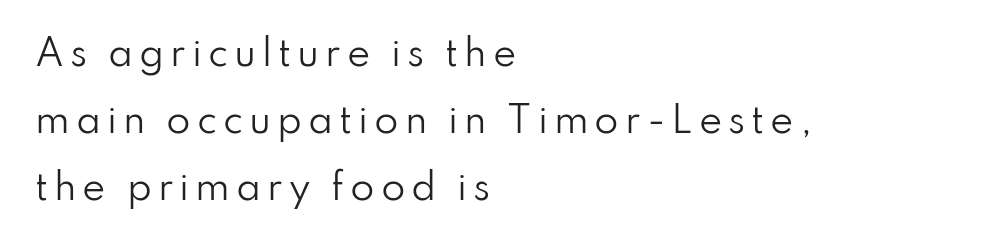
Q: Is the text bold? A: No.
Q: Is the text italic (slanted)? A: No, it is upright.
Q: Is the typeface a serif or a sans-serif typeface? A: Sans-serif.
Q: Is the text underlined? A: No.
Q: How is the paragraph aligned? A: Left-aligned.
Q: Is the spacing between lines tight, normal or loose? A: Loose.
Q: Width (condensed, normal, or wide)? A: Normal.
Q: Stroke contrast? A: Low.
Q: x-height? A: Small.
Q: Monospaced? A: No.
